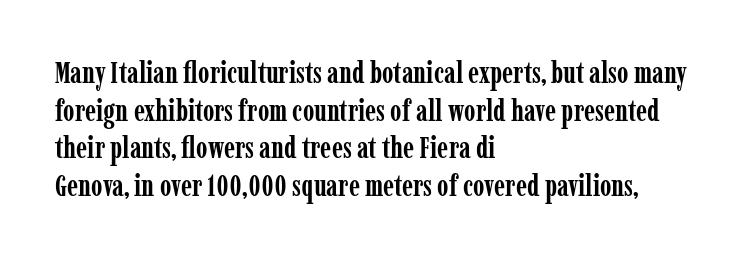
The image shows 29 px semibold, condensed serif type, upright; set left-aligned, normal line spacing (1.3x), normal letter spacing, not underlined; low stroke contrast and a medium x-height.
